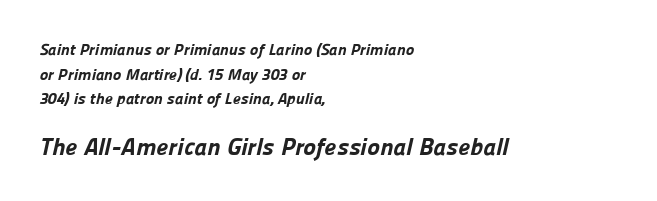
The glyphs have the mass of a bold cut. Descenders are the only things crossing below the line. This sample is left-justified, so line endings fall wherever the words run out. The block sitting lower on the canvas is the one with enlarged characters.
